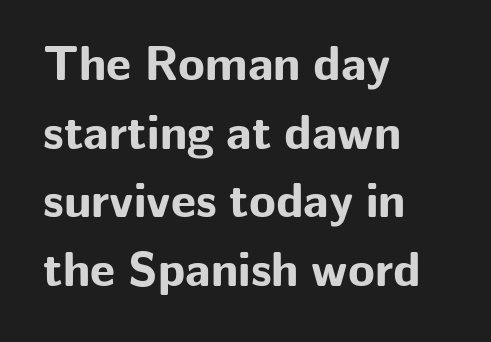
Q: Is the text bold? A: Yes.
Q: Is the text italic (slanted)? A: No, it is upright.
Q: Is the typeface a serif or a sans-serif typeface? A: Sans-serif.
Q: Is the text underlined? A: No.
Q: How is the paragraph aligned? A: Left-aligned.
Q: Is the spacing between letters normal or unusually wide? A: Normal.
Q: Is the spacing between lines tight, normal or loose? A: Normal.
Q: Width (condensed, normal, or wide)? A: Normal.
Q: Stroke contrast? A: Low.
Q: x-height? A: Medium.
Q: Monospaced? A: No.
